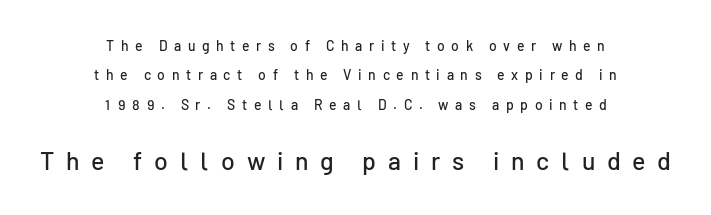
The image shows 25 px text type, upright; set centered, loose line spacing (2.09x), unusually wide letter spacing (+0.47 em), not underlined; the second (bottom) block is 1.79x larger.
